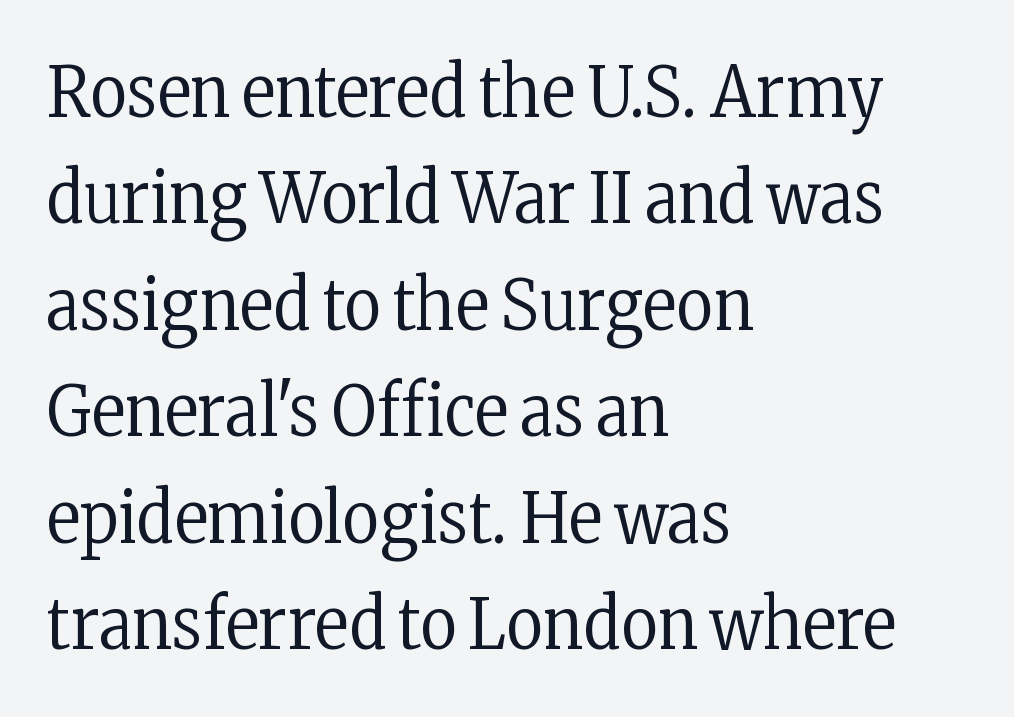
The letters stand upright; this is a roman face. A light-to-regular cut is what we see here. The passage shown is not underscored anywhere. To sum up the face: it has serifs.
